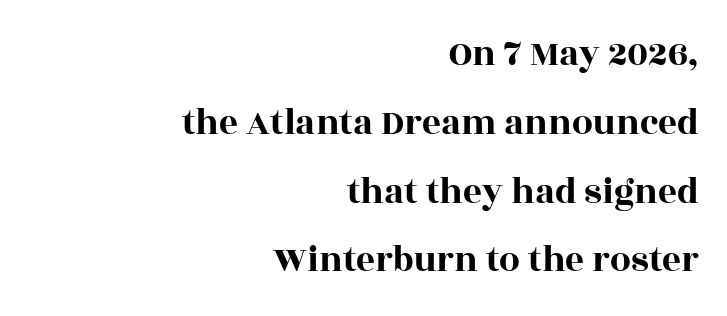
The image shows 37 px wide serif type, upright; set right-aligned, line spacing 1.86x, normal letter spacing, not underlined; a large x-height.
